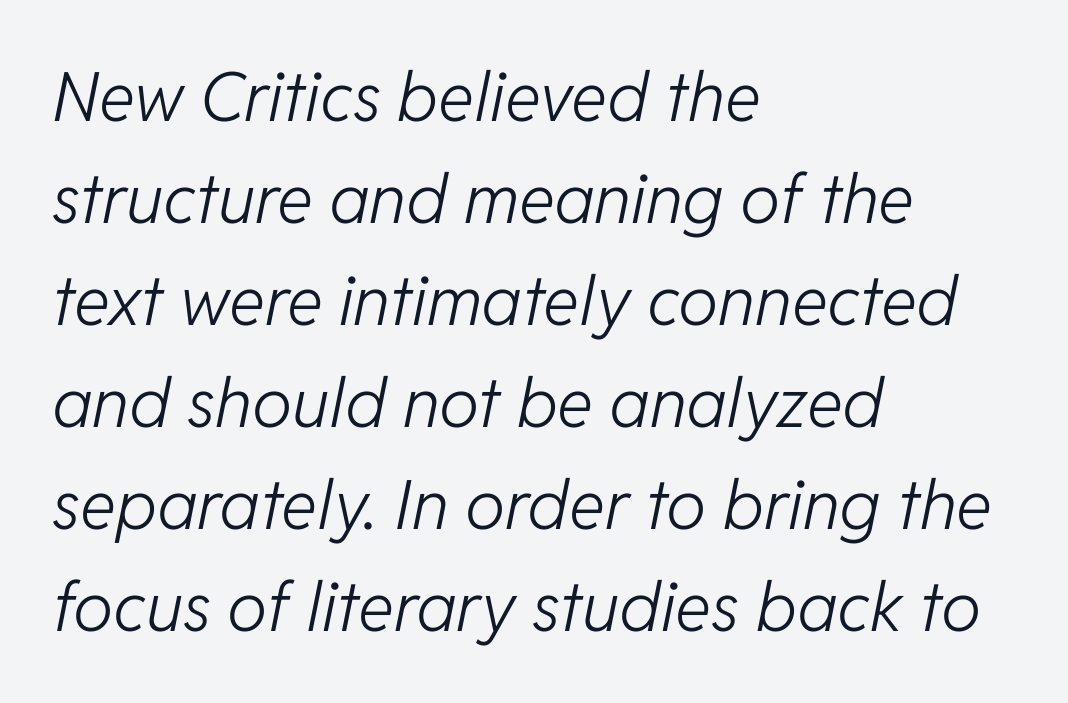
Q: Is the text bold? A: No.
Q: Is the text italic (slanted)? A: Yes, it leans right by about 11 degrees.
Q: Is the text underlined? A: No.
Q: How is the paragraph aligned? A: Left-aligned.
Q: Is the spacing between letters normal or unusually wide? A: Normal.
Q: Is the spacing between lines tight, normal or loose? A: Normal.
Q: Width (condensed, normal, or wide)? A: Normal.
Q: Stroke contrast? A: Low.
Q: x-height? A: Medium.
Q: Monospaced? A: No.
